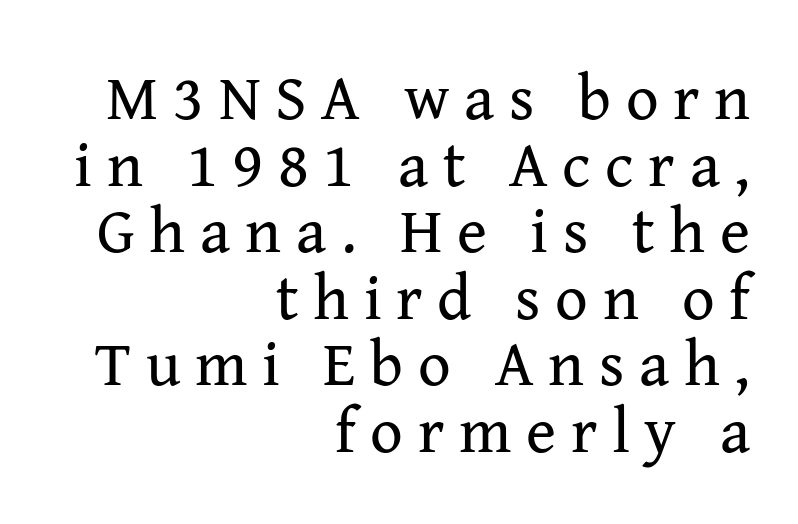
Q: Is the text bold? A: No.
Q: Is the text italic (slanted)? A: No, it is upright.
Q: Is the typeface a serif or a sans-serif typeface? A: Serif.
Q: Is the text underlined? A: No.
Q: How is the paragraph aligned? A: Right-aligned.
Q: Is the spacing between letters normal or unusually wide? A: Unusually wide.
Q: Is the spacing between lines tight, normal or loose? A: Tight.
Q: Width (condensed, normal, or wide)? A: Normal.
Q: Stroke contrast? A: Medium.
Q: x-height? A: Medium.
Q: Monospaced? A: No.
